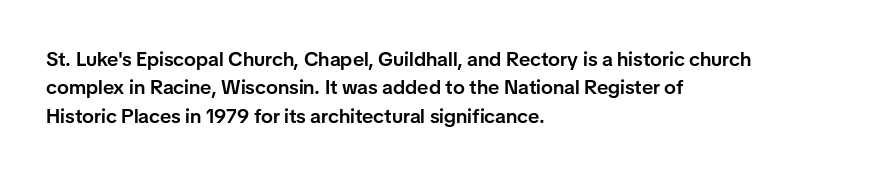
Q: Is the text bold? A: Semi-bold.
Q: Is the text italic (slanted)? A: No, it is upright.
Q: Is the text underlined? A: No.
Q: How is the paragraph aligned? A: Left-aligned.
Q: Is the spacing between letters normal or unusually wide? A: Normal.
Q: Is the spacing between lines tight, normal or loose? A: Normal.
